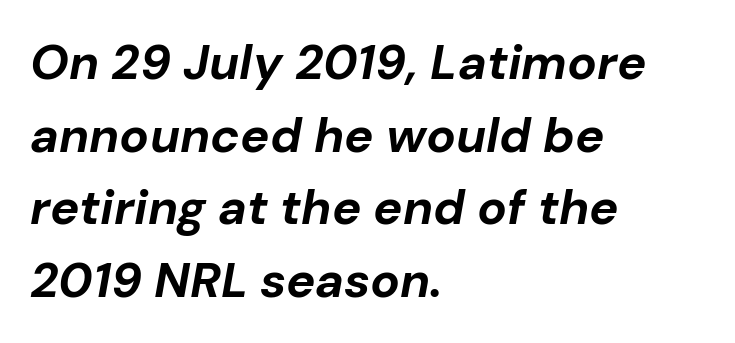
{"italic": "yes", "lean": "right", "slant_degrees": 10, "bold": "yes", "weight": "bold", "width": "normal", "stroke_contrast": "low", "x_height": "medium", "monospaced": "no", "underline": "no", "align": "left", "line_spacing": "normal", "line_spacing_ratio": 1.48, "letter_spacing": "normal", "letter_spacing_em": 0.0, "glyph_px": 49}
